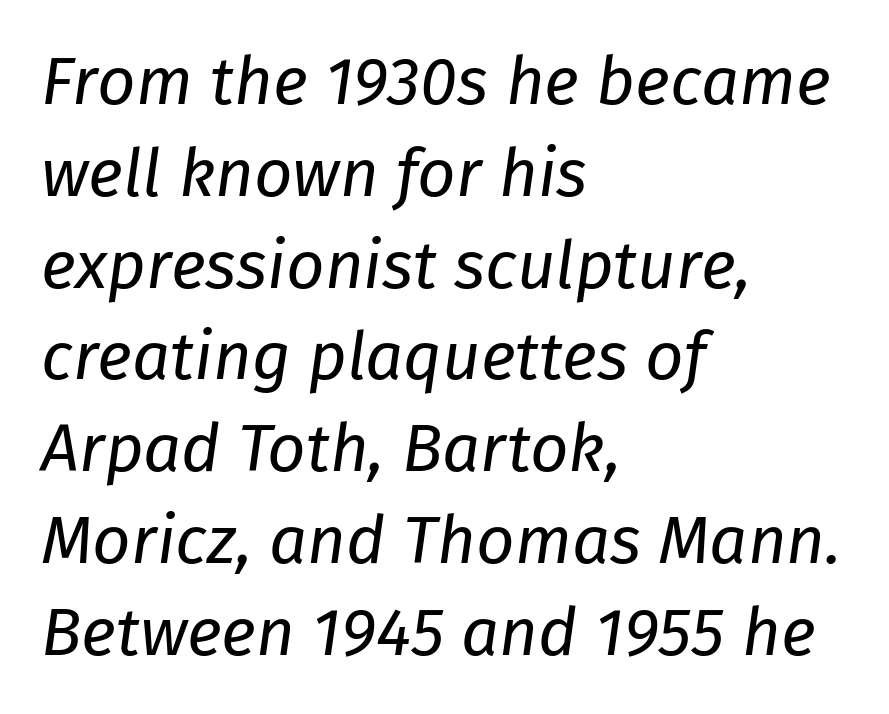
What's the leading like? Ordinary, nothing unusual. The weight tops out at a normal text grade. Does the lettering tilt? It does — this is italic. The rendering keeps characters at their native spacing. The ragged edge is on the right, which tells us the setting is flush left. The strip under each line holds only bare page.
